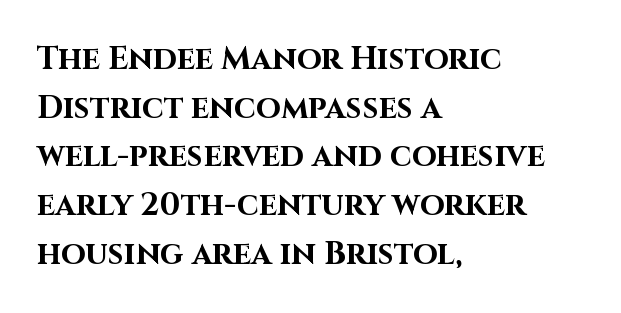
{"serif": "no", "italic": "no", "bold": "yes", "weight": "bold", "width": "normal", "stroke_contrast": "high", "x_height": "large", "monospaced": "no", "underline": "no", "align": "left", "line_spacing": "normal", "line_spacing_ratio": 1.52, "letter_spacing": "normal", "letter_spacing_em": 0.0, "glyph_px": 32}
